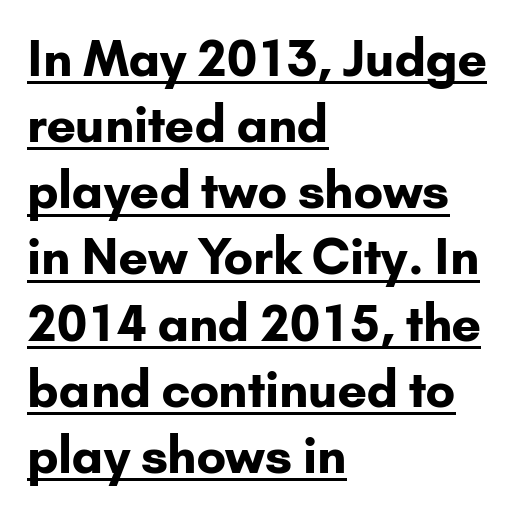
{"serif": "no", "italic": "no", "bold": "yes", "weight": "bold", "width": "normal", "stroke_contrast": "low", "x_height": "small", "monospaced": "no", "underline": "yes", "align": "left", "line_spacing": "normal", "line_spacing_ratio": 1.35, "letter_spacing": "normal", "letter_spacing_em": 0.0, "glyph_px": 49}
